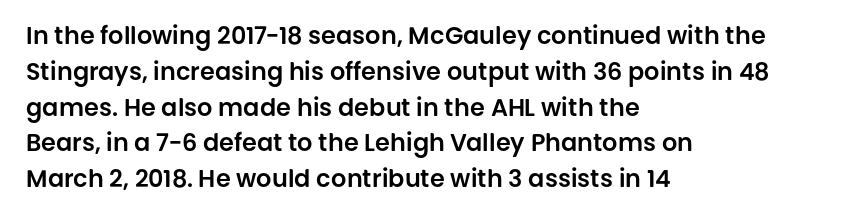
Summary of vertical rhythm: regular, with standard interline spacing. Is the block centered? No — it sits flush against the left margin. Nobody drew a line under any word here. Unlike italic type, these characters show no tilt at all.
